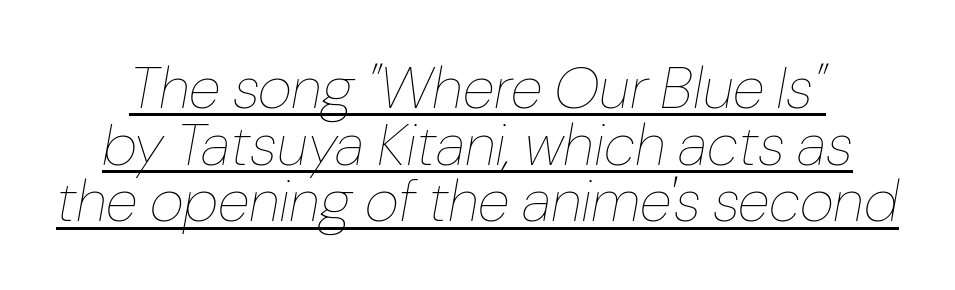
Here the designer chose a conventional face with non-uniform glyph widths. Quick note: interline space is minimal. The type is set solid horizontally, with unmodified tracking. Tall strokes in this sample are angled rather than plumb.
